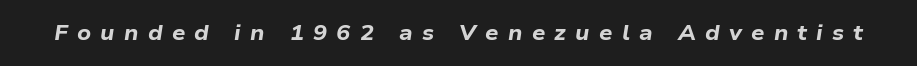
{"italic": "yes", "lean": "right", "slant_degrees": 9, "bold": "yes", "underline": "no", "letter_spacing": "wide", "letter_spacing_em": 0.44, "glyph_px": 21}
